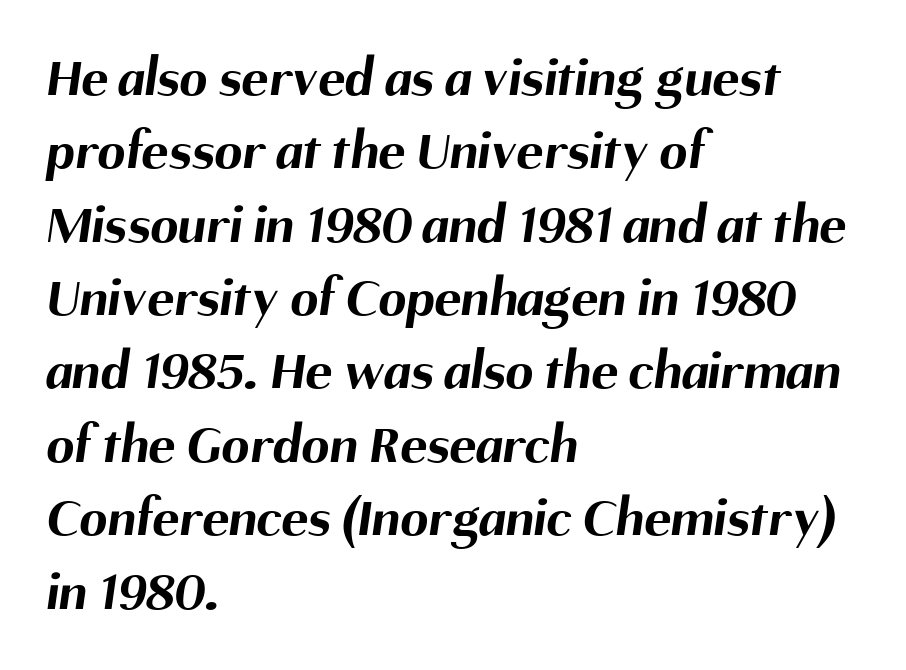
{"serif": "no", "bold": "yes", "weight": "bold", "width": "normal", "stroke_contrast": "medium", "x_height": "medium", "monospaced": "no", "underline": "no", "align": "left", "line_spacing": "normal", "line_spacing_ratio": 1.31, "letter_spacing": "normal", "letter_spacing_em": 0.0, "glyph_px": 56}
